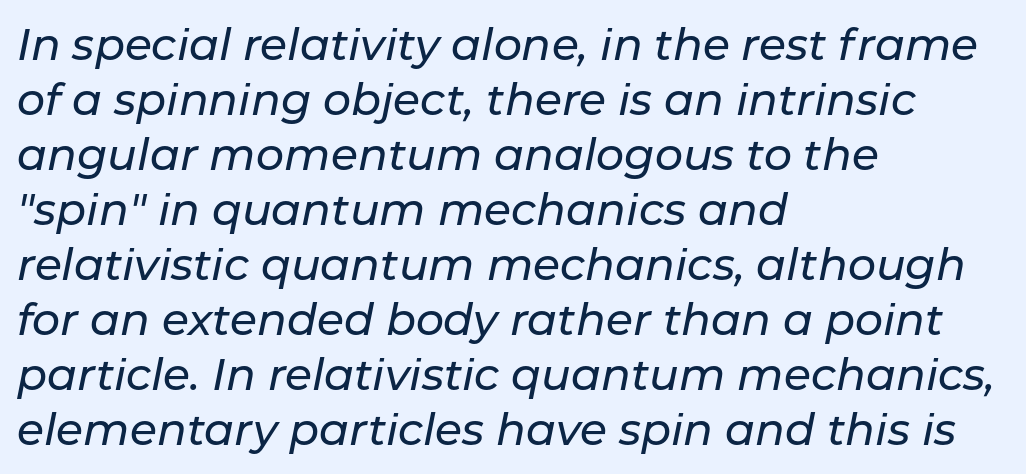
Q: Is the text italic (slanted)? A: Yes, it leans right by about 11 degrees.
Q: Is the text underlined? A: No.
Q: How is the paragraph aligned? A: Left-aligned.
Q: Is the spacing between letters normal or unusually wide? A: Normal.
Q: Is the spacing between lines tight, normal or loose? A: Normal.
Q: Width (condensed, normal, or wide)? A: Normal.
Q: Stroke contrast? A: Low.
Q: x-height? A: Medium.
Q: Monospaced? A: No.
